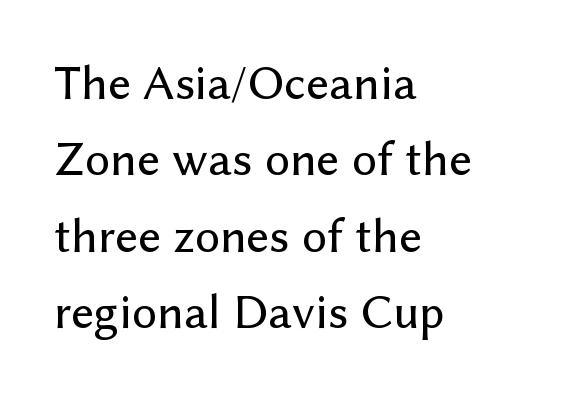
Leading: standard. Reading down the block, your eye returns to a fixed left position each line. Does extra space separate the letters? No, they use regular spacing. The font family rendered here belongs to the sans-serif group.
